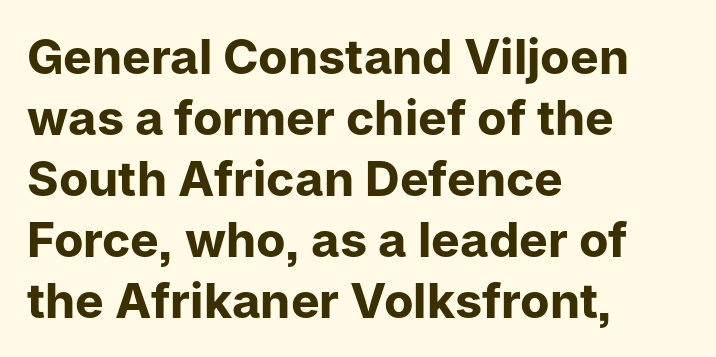
Standard letterfit; no display-style spreading of the glyphs. Heavy, bold letterforms. What kind of face is this? One without serifs — a sans. The lines sit at an ordinary, default distance from one another. The lines are quadded left.
